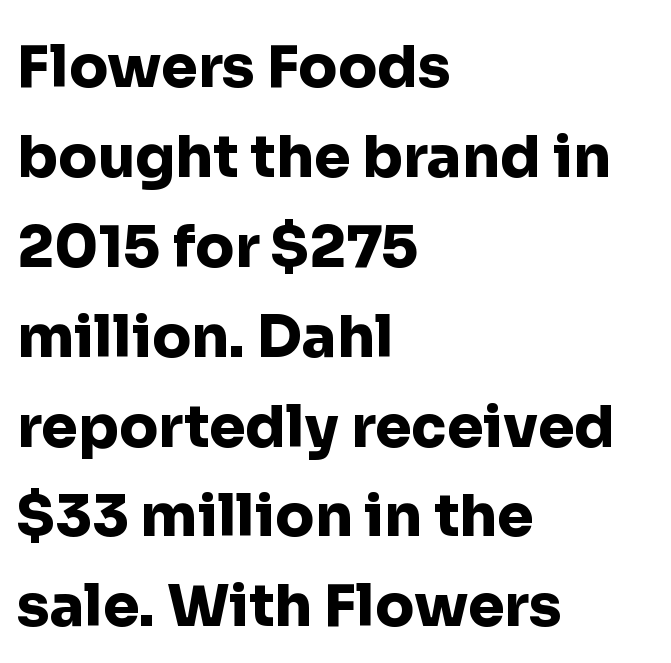
The image shows 58 px heavy sans-serif type, upright; set left-aligned, normal line spacing (1.55x), normal letter spacing, not underlined; low stroke contrast and a medium x-height.
